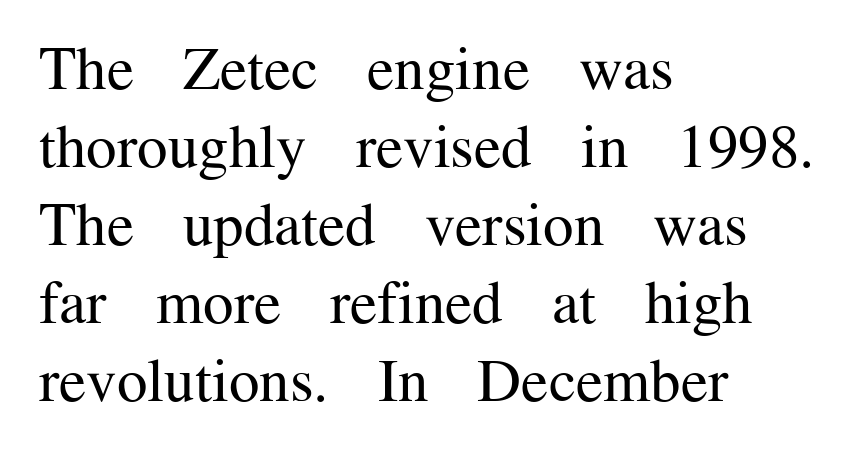
{"serif": "yes", "italic": "no", "bold": "no", "weight": "regular", "width": "normal", "stroke_contrast": "medium", "x_height": "medium", "monospaced": "no", "underline": "no", "align": "left", "line_spacing": "normal", "line_spacing_ratio": 1.28, "letter_spacing": "normal", "letter_spacing_em": 0.0, "glyph_px": 61}
